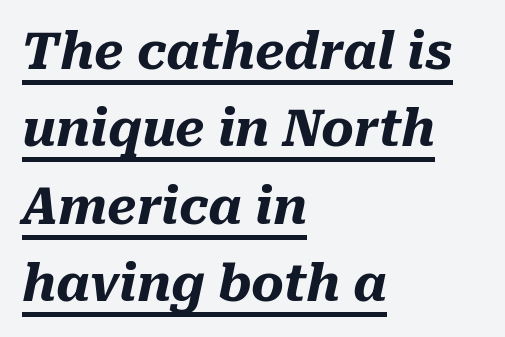
Q: Is the text bold? A: Yes.
Q: Is the text italic (slanted)? A: Yes, it leans right by about 10 degrees.
Q: Is the text underlined? A: Yes.
Q: How is the paragraph aligned? A: Left-aligned.
Q: Is the spacing between letters normal or unusually wide? A: Normal.
Q: Is the spacing between lines tight, normal or loose? A: Normal.
Q: Width (condensed, normal, or wide)? A: Normal.
Q: Stroke contrast? A: Medium.
Q: x-height? A: Medium.
Q: Monospaced? A: No.
